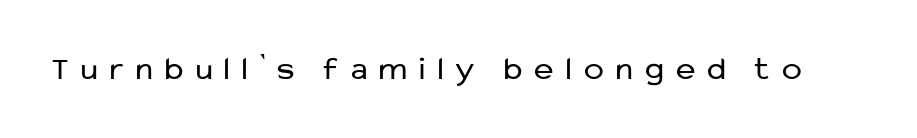
The rendering uses natural spacing where letterforms have individual widths. When letters stand straight like this, we call the style roman or upright. Classification — sans serif. This rendering widens character spacing well past its baseline value.
